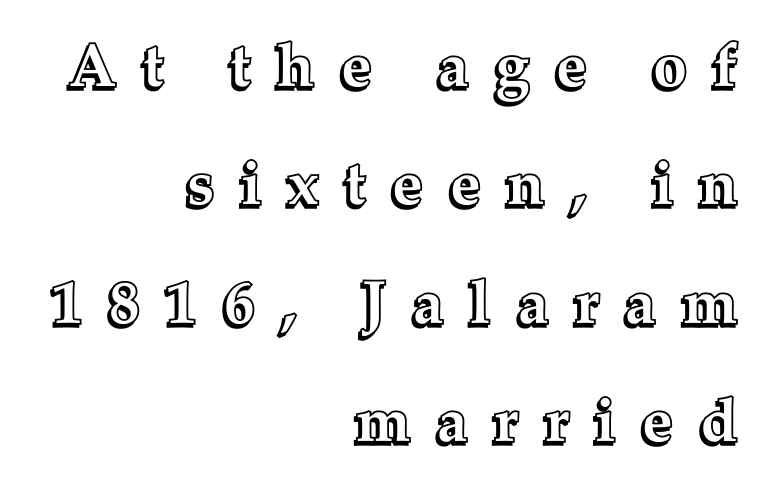
Q: Is the text italic (slanted)? A: No, it is upright.
Q: Is the text underlined? A: No.
Q: How is the paragraph aligned? A: Right-aligned.
Q: Is the spacing between letters normal or unusually wide? A: Unusually wide.
Q: Is the spacing between lines tight, normal or loose? A: Loose.
Q: Width (condensed, normal, or wide)? A: Normal.
Q: x-height? A: Medium.
Q: Monospaced? A: No.
